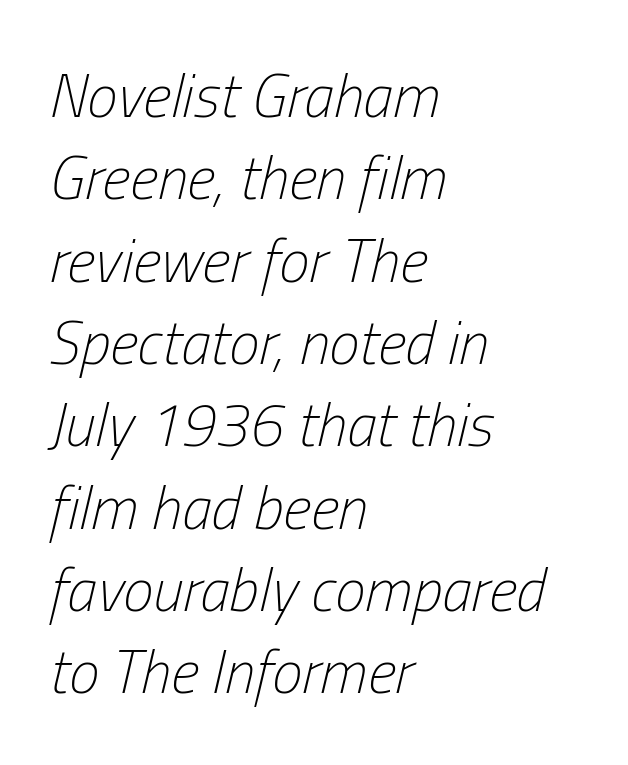
The image shows 61 px light, condensed type, italic (leaning right); set left-aligned, normal line spacing (1.35x), normal letter spacing, not underlined; low stroke contrast and a medium x-height.
